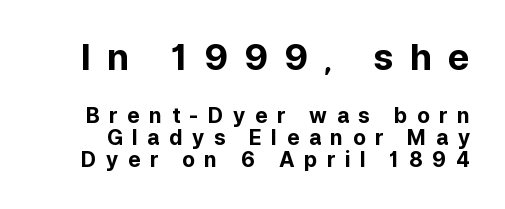
The rendering shrinks the type as you move from the upper chunk to the lower. Interline gaps are noticeably narrow in this sample. These lines carry a lot of weight — the face is fully bold. Type without underlining. What stands out about the letter spacing? Its width — letters are far apart. Serif or sans? Sans — the stroke terminals are bare.
